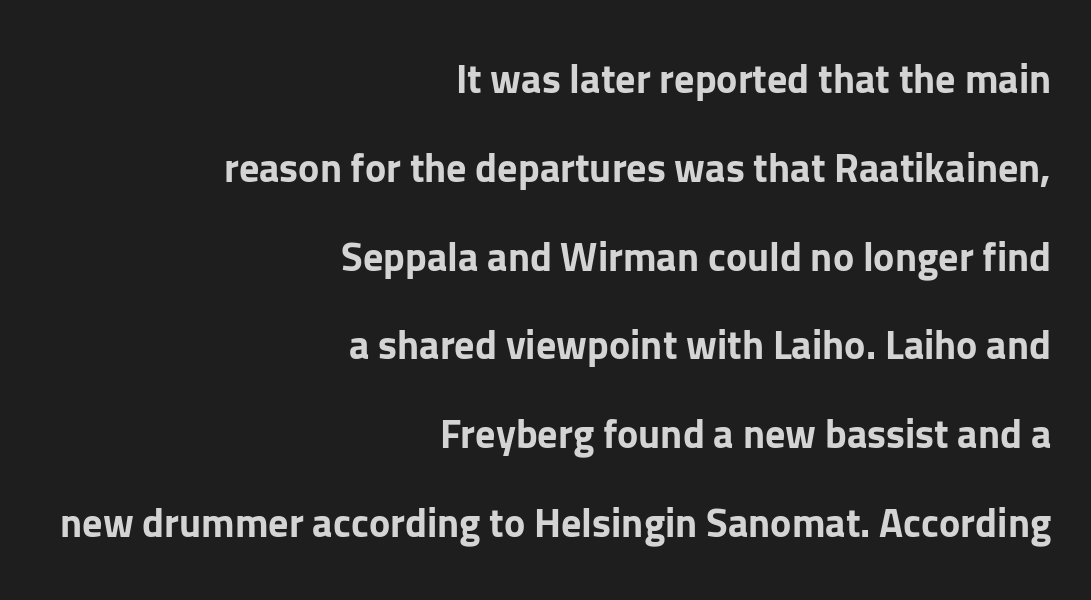
{"serif": "no", "italic": "no", "bold": "yes", "weight": "bold", "width": "normal", "stroke_contrast": "low", "x_height": "medium", "monospaced": "no", "underline": "no", "align": "right", "line_spacing": "loose", "line_spacing_ratio": 2.22, "letter_spacing": "normal", "letter_spacing_em": 0.0, "glyph_px": 40}
